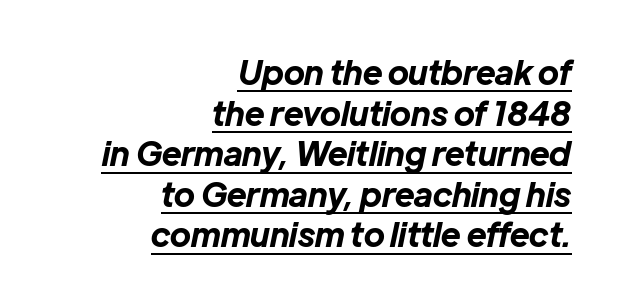
The image shows 33 px bold type, italic (leaning right); set right-aligned, line spacing 1.23x, normal letter spacing, underlined; low stroke contrast and a medium x-height.
